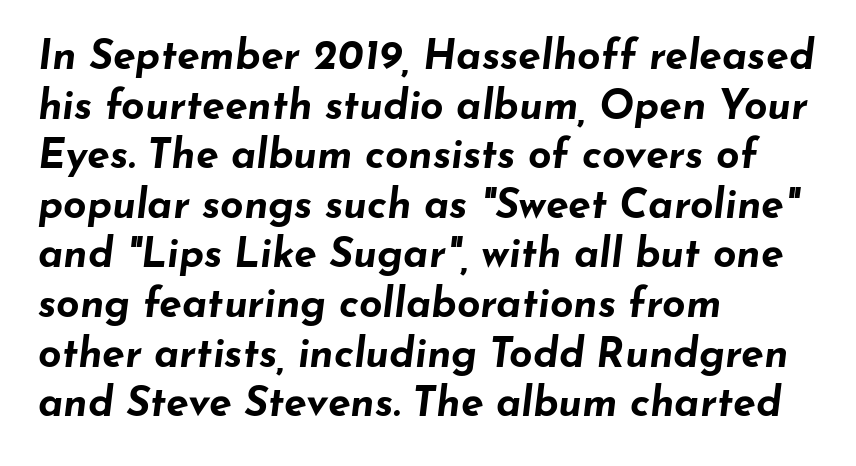
The image shows 41 px bold, wide type, italic (leaning right); set left-aligned, line spacing 1.21x, normal letter spacing, not underlined; low stroke contrast and a small x-height.
